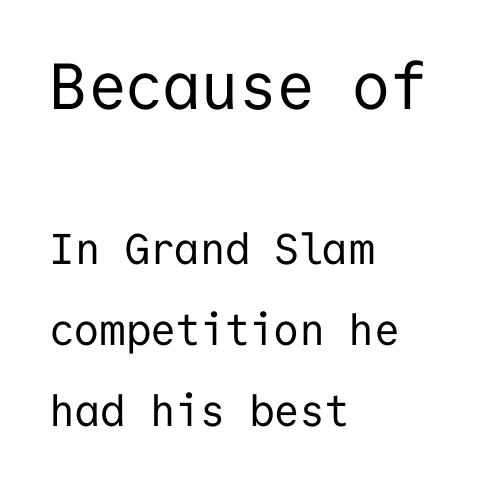
Q: Is the text bold? A: No.
Q: Is the text italic (slanted)? A: No, it is upright.
Q: Is the typeface a serif or a sans-serif typeface? A: Sans-serif.
Q: Is the text underlined? A: No.
Q: How is the paragraph aligned? A: Left-aligned.
Q: Is the spacing between letters normal or unusually wide? A: Normal.
Q: Which block of text is set in a larger size, the first (top) or the second (bottom)? A: The first (top) one.
Q: Width (condensed, normal, or wide)? A: Normal.
Q: Stroke contrast? A: Low.
Q: x-height? A: Medium.
Q: Monospaced? A: Yes.
